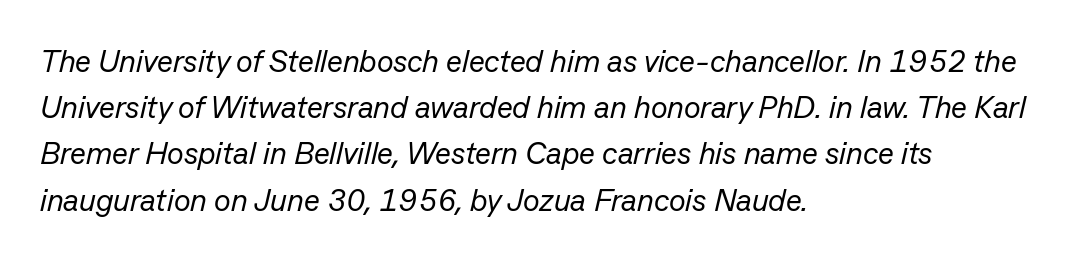
{"italic": "yes", "lean": "right", "slant_degrees": 13, "bold": "no", "weight": "regular", "width": "normal", "stroke_contrast": "low", "x_height": "medium", "monospaced": "no", "underline": "no", "align": "left", "line_spacing": "normal", "line_spacing_ratio": 1.49, "letter_spacing": "normal", "letter_spacing_em": 0.0, "glyph_px": 31}
